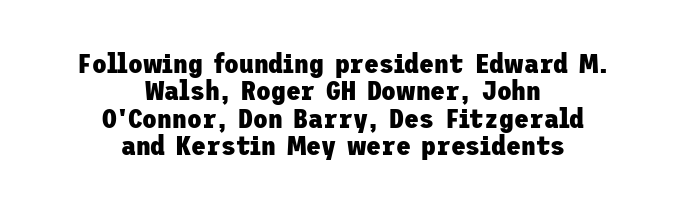
Q: Is the text bold? A: Yes.
Q: Is the text italic (slanted)? A: No, it is upright.
Q: Is the text underlined? A: No.
Q: How is the paragraph aligned? A: Centered.
Q: Is the spacing between letters normal or unusually wide? A: Normal.
Q: Is the spacing between lines tight, normal or loose? A: Tight.
